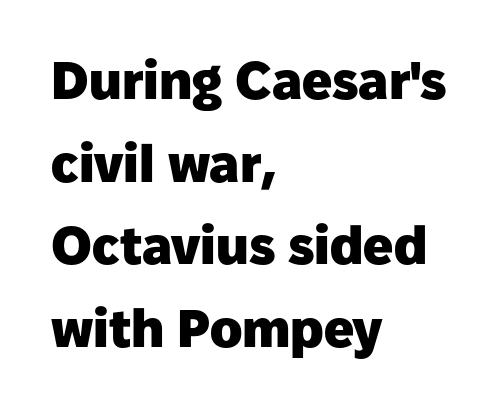
{"serif": "no", "italic": "no", "bold": "yes", "weight": "heavy", "width": "normal", "stroke_contrast": "low", "x_height": "medium", "monospaced": "no", "underline": "no", "align": "left", "line_spacing": "normal", "line_spacing_ratio": 1.56, "letter_spacing": "normal", "letter_spacing_em": 0.0, "glyph_px": 53}
